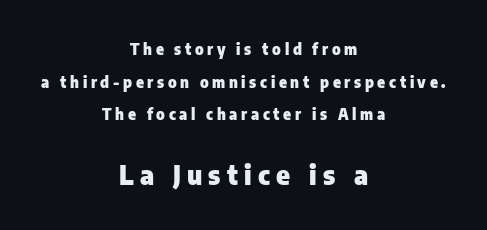
The image shows 26 px bold type, upright; set centered, loose line spacing (2.18x), unusually wide letter spacing (+0.24 em), not underlined; the second (bottom) block is 1.73x larger.
